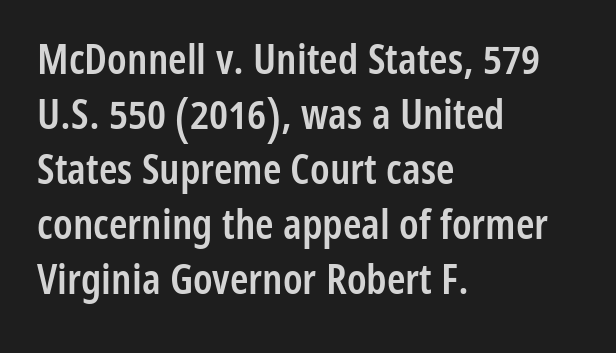
Which margin do the lines hug? The left one — the right edge is uneven. Observe the ordinary spacing: letters are neighbours, not strangers. The face used here is proportionally spaced, like ordinary book or web type. The font's upright variant was chosen for this text.
